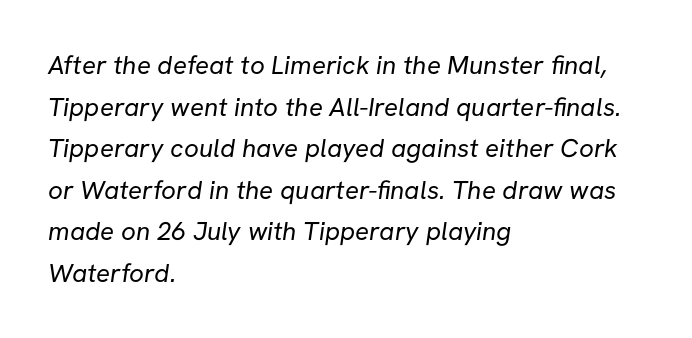
The image shows 26 px text type; set left-aligned, normal line spacing (1.6x), normal letter spacing, not underlined.
